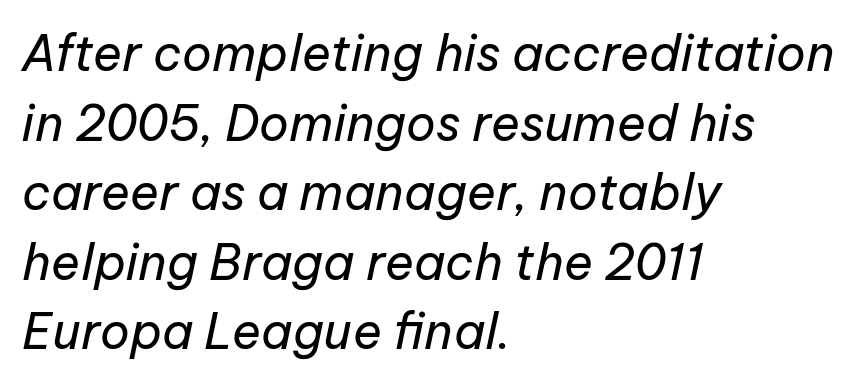
{"italic": "yes", "lean": "right", "slant_degrees": 12, "bold": "no", "weight": "regular", "width": "normal", "stroke_contrast": "low", "x_height": "medium", "monospaced": "no", "underline": "no", "align": "left", "line_spacing": "normal", "line_spacing_ratio": 1.42, "letter_spacing": "normal", "letter_spacing_em": 0.0, "glyph_px": 49}
